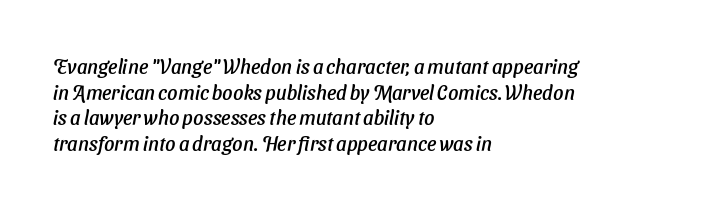
The image shows 20 px text type, italic (leaning right); set left-aligned, normal line spacing (1.28x), normal letter spacing, not underlined.
